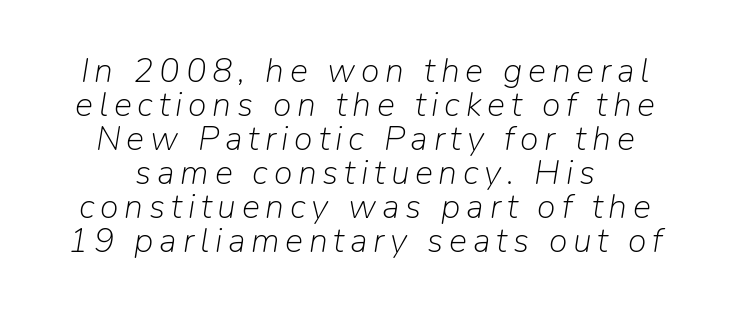
{"italic": "yes", "lean": "right", "slant_degrees": 9, "bold": "no", "weight": "light", "width": "normal", "stroke_contrast": "low", "x_height": "medium", "monospaced": "no", "underline": "no", "align": "center", "line_spacing": "tight", "line_spacing_ratio": 1.0, "glyph_px": 34}
